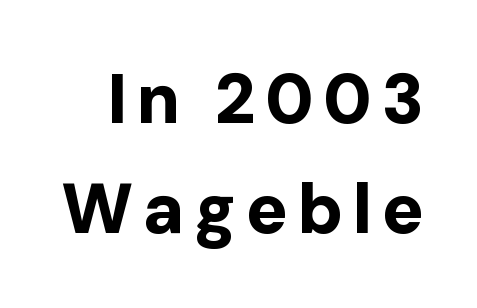
{"serif": "no", "italic": "no", "bold": "yes", "weight": "bold", "width": "normal", "stroke_contrast": "low", "x_height": "medium", "monospaced": "no", "underline": "no", "line_spacing": "normal", "line_spacing_ratio": 1.57, "glyph_px": 70}
